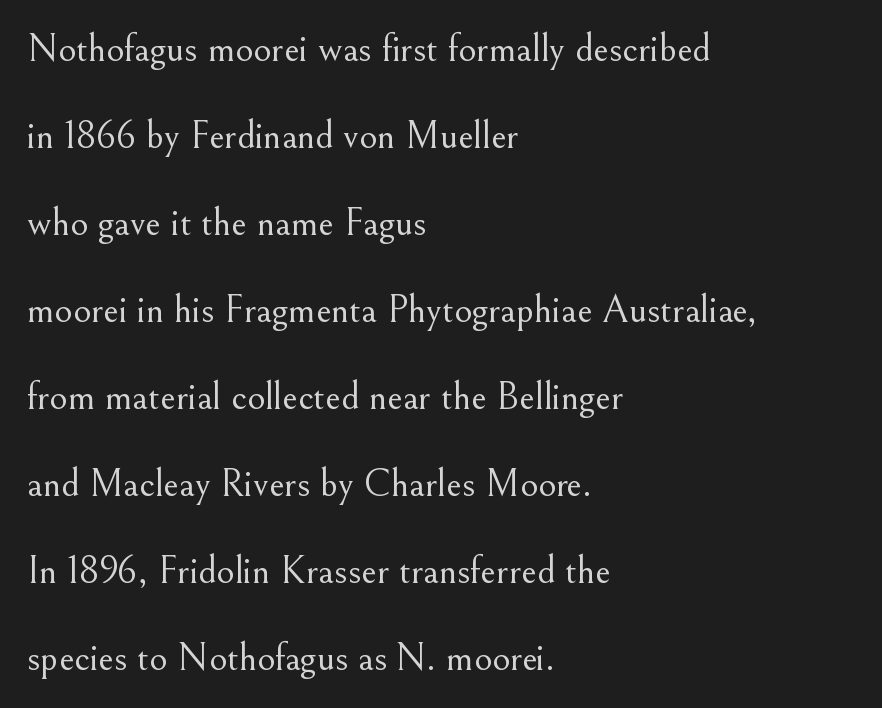
{"serif": "yes", "italic": "no", "bold": "no", "weight": "light", "width": "normal", "stroke_contrast": "medium", "x_height": "small", "monospaced": "no", "underline": "no", "align": "left", "line_spacing": "loose", "line_spacing_ratio": 2.23, "letter_spacing": "normal", "letter_spacing_em": 0.0, "glyph_px": 39}
